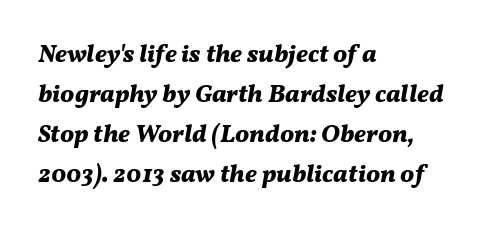
The image shows 25 px bold type, italic (leaning right); set left-aligned, normal line spacing (1.6x), normal letter spacing, not underlined.
